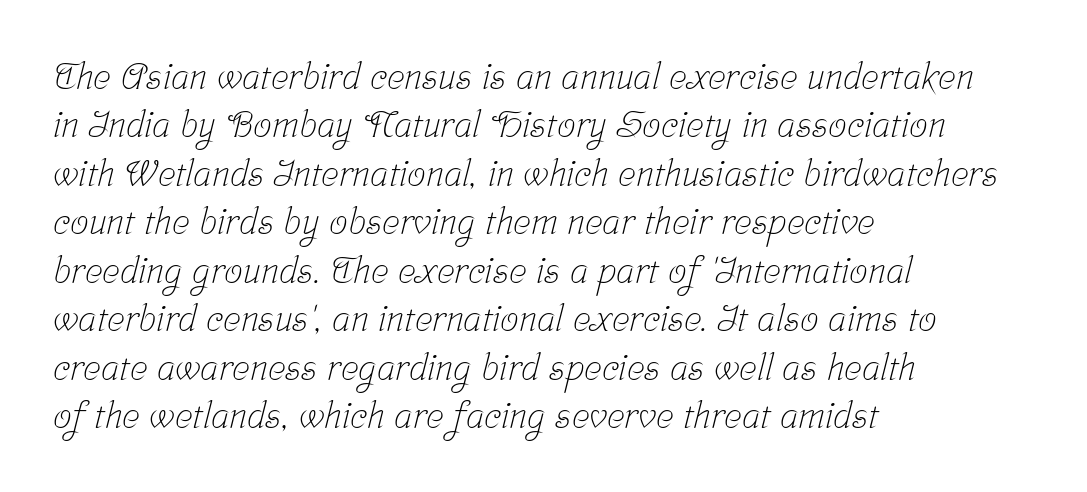
The image shows 37 px light, condensed serif type; set left-aligned, normal line spacing (1.31x), normal letter spacing, not underlined; low stroke contrast and a medium x-height.
